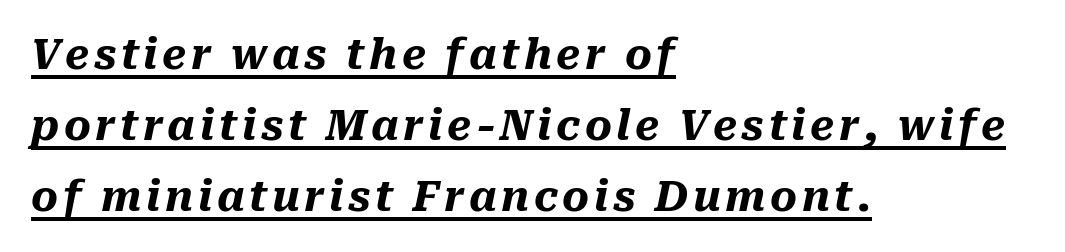
The image shows 41 px heavy type, italic (leaning right); set left-aligned, line spacing 1.73x, underlined; medium stroke contrast and a medium x-height.
